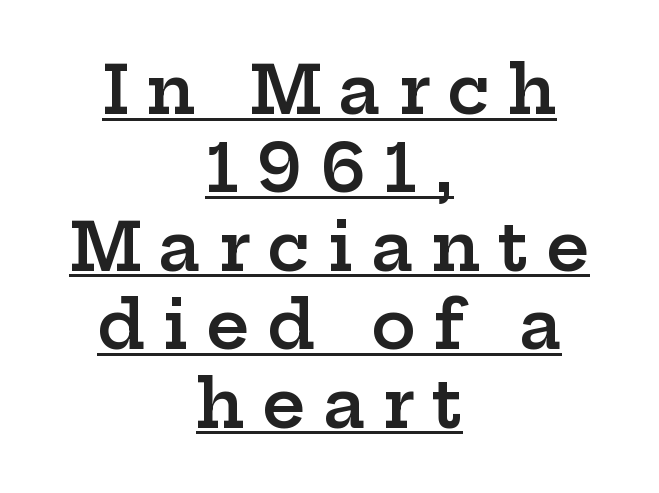
Q: Is the text bold? A: Semi-bold.
Q: Is the text italic (slanted)? A: No, it is upright.
Q: Is the typeface a serif or a sans-serif typeface? A: Serif.
Q: Is the text underlined? A: Yes.
Q: How is the paragraph aligned? A: Centered.
Q: Is the spacing between letters normal or unusually wide? A: Unusually wide.
Q: Width (condensed, normal, or wide)? A: Wide.
Q: Stroke contrast? A: Low.
Q: x-height? A: Medium.
Q: Monospaced? A: No.
